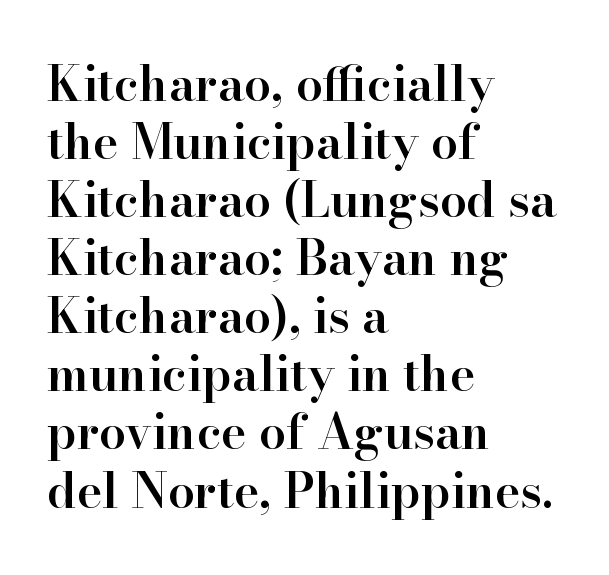
Q: Is the text bold? A: Semi-bold.
Q: Is the text italic (slanted)? A: No, it is upright.
Q: Is the typeface a serif or a sans-serif typeface? A: Serif.
Q: Is the text underlined? A: No.
Q: How is the paragraph aligned? A: Left-aligned.
Q: Is the spacing between letters normal or unusually wide? A: Normal.
Q: Width (condensed, normal, or wide)? A: Normal.
Q: Stroke contrast? A: High.
Q: x-height? A: Small.
Q: Monospaced? A: No.
